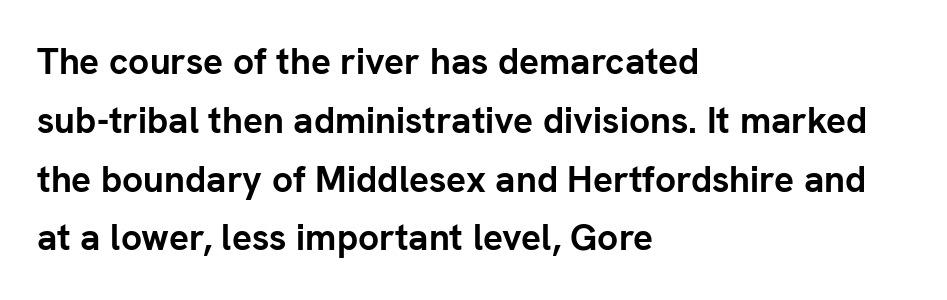
{"serif": "no", "italic": "no", "bold": "yes", "weight": "semibold", "width": "normal", "stroke_contrast": "low", "x_height": "medium", "monospaced": "no", "underline": "no", "align": "left", "line_spacing": "normal", "line_spacing_ratio": 1.59, "letter_spacing": "normal", "letter_spacing_em": 0.0, "glyph_px": 37}
